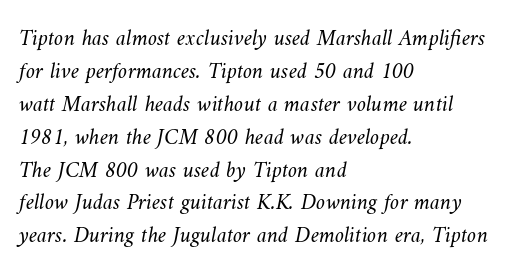
The image shows 23 px text type; set left-aligned, normal line spacing (1.43x), normal letter spacing, not underlined.
